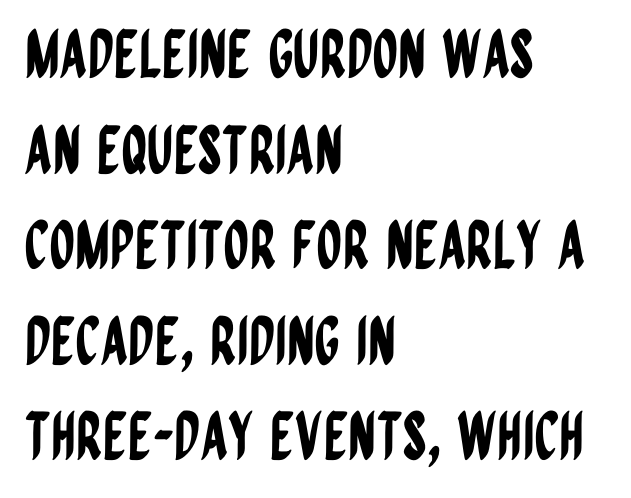
Plain, unruled lines of type. In terms of letterspacing, this is plain default setting. Looks like regular typesetting: each glyph gets only the width it needs. If you drew a line through each stem, it would be perfectly vertical. Font category for this specimen: sans-serif. Leading: standard.
